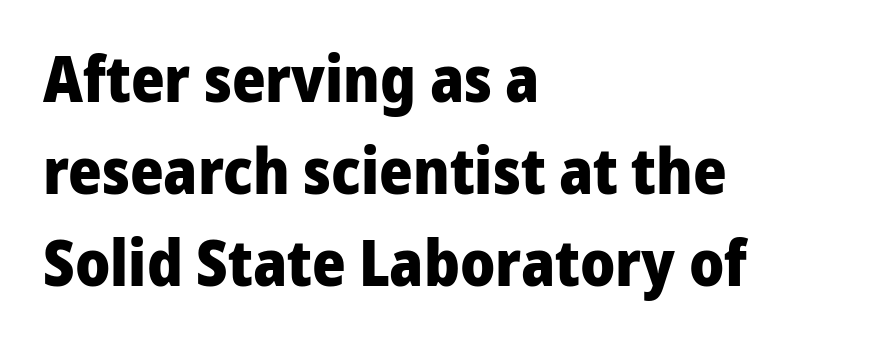
{"serif": "no", "italic": "no", "bold": "yes", "weight": "heavy", "width": "normal", "stroke_contrast": "low", "x_height": "medium", "monospaced": "no", "underline": "no", "align": "left", "line_spacing": "normal", "line_spacing_ratio": 1.44, "letter_spacing": "normal", "letter_spacing_em": 0.0, "glyph_px": 64}
